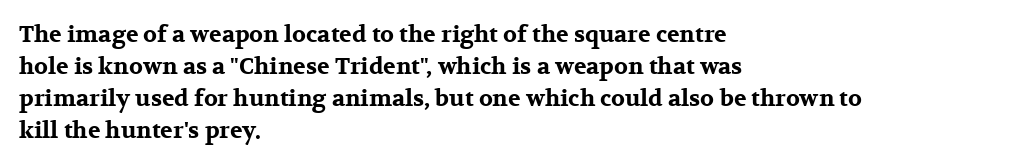
Q: Is the text bold? A: Yes.
Q: Is the text italic (slanted)? A: No, it is upright.
Q: Is the text underlined? A: No.
Q: How is the paragraph aligned? A: Left-aligned.
Q: Is the spacing between letters normal or unusually wide? A: Normal.
Q: Is the spacing between lines tight, normal or loose? A: Normal.
